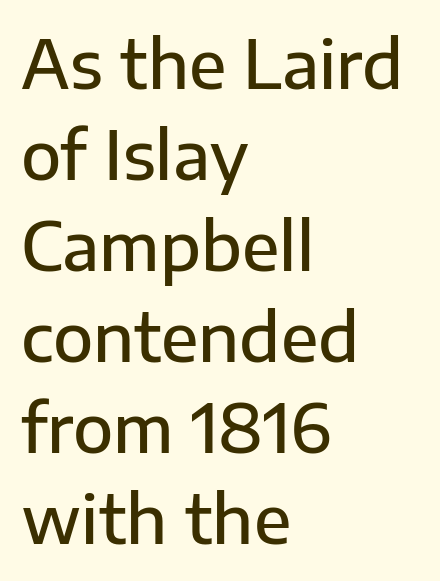
The image shows 66 px semibold sans-serif type, upright; set left-aligned, normal line spacing (1.38x), normal letter spacing, not underlined; low stroke contrast and a medium x-height.
